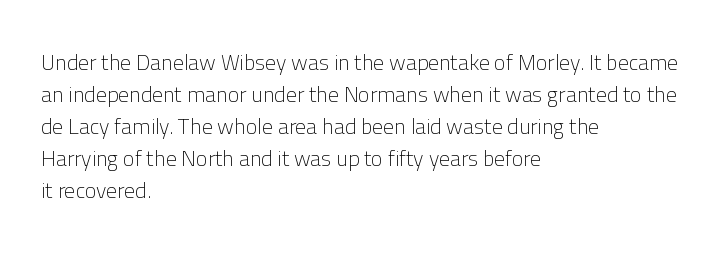
Q: Is the text bold? A: No.
Q: Is the text italic (slanted)? A: No, it is upright.
Q: Is the text underlined? A: No.
Q: How is the paragraph aligned? A: Left-aligned.
Q: Is the spacing between letters normal or unusually wide? A: Normal.
Q: Is the spacing between lines tight, normal or loose? A: Normal.
